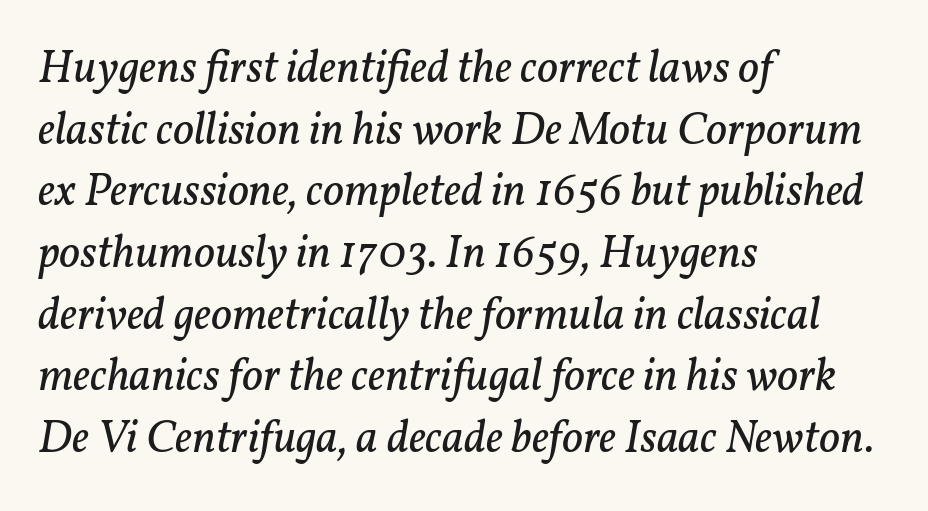
The image shows 46 px regular-weight serif type, italic (leaning right); set left-aligned, normal line spacing (1.34x), normal letter spacing, not underlined; low stroke contrast and a medium x-height.
